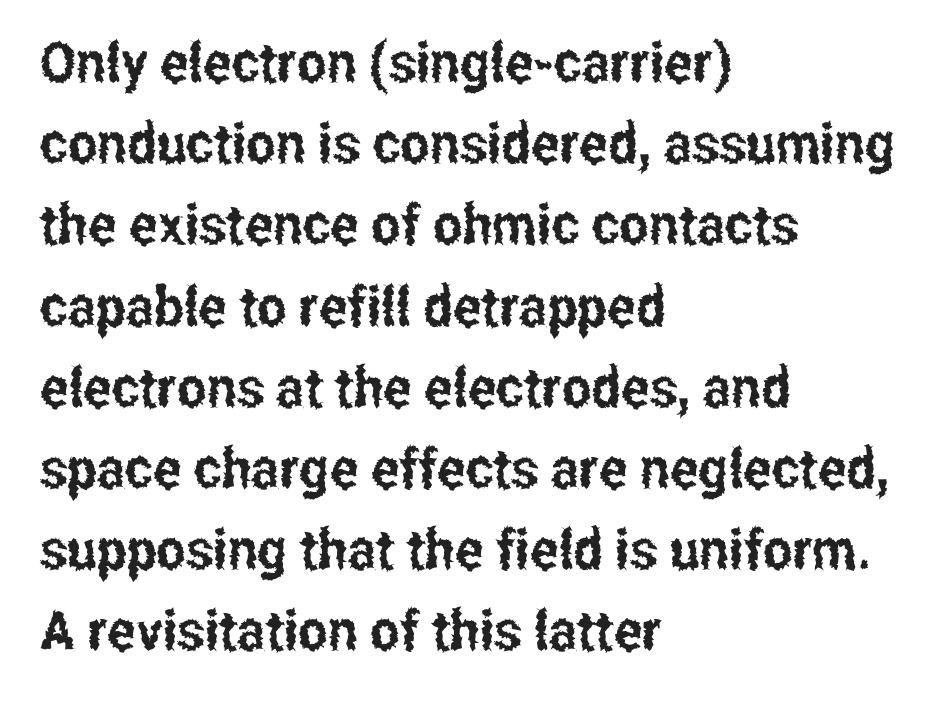
{"serif": "no", "italic": "no", "width": "condensed", "stroke_contrast": "low", "x_height": "medium", "monospaced": "no", "underline": "no", "align": "left", "line_spacing": "normal", "line_spacing_ratio": 1.45, "letter_spacing": "normal", "letter_spacing_em": 0.0, "glyph_px": 56}
